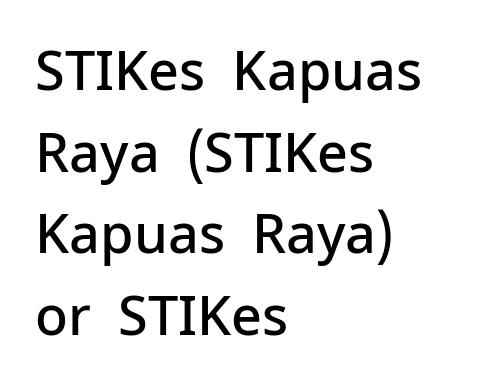
{"serif": "no", "italic": "no", "bold": "semi", "weight": "semibold", "width": "normal", "stroke_contrast": "low", "x_height": "medium", "monospaced": "no", "underline": "no", "align": "left", "line_spacing": "normal", "line_spacing_ratio": 1.51, "letter_spacing": "normal", "letter_spacing_em": 0.0, "glyph_px": 54}
